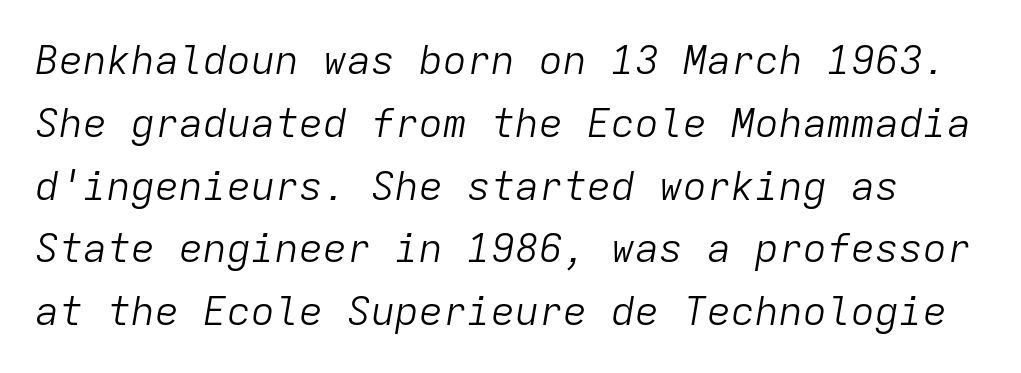
These lines are rendered in a fixed-pitch font. Quick note: italic. Words appear dense and cohesive because spacing is normal. The vertical gap from one line to the next is medium.
